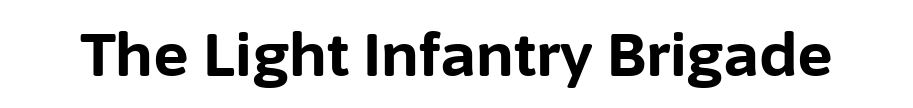
Does extra space separate the letters? No, they use regular spacing. Are there feet on the stems? There aren't — it's a sans. Here the designer chose a conventional face with non-uniform glyph widths. Letters rest on an invisible, unmarked baseline. The letters stand upright; this is a roman face.
